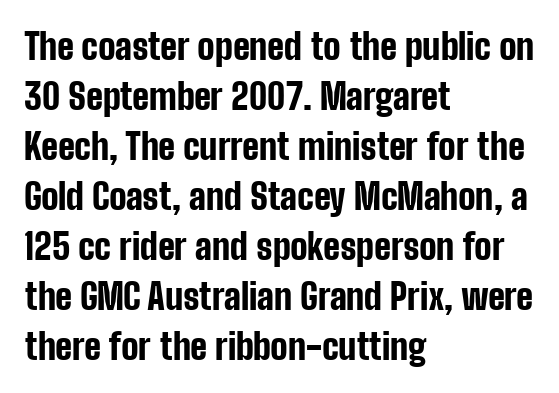
Q: Is the text bold? A: Yes.
Q: Is the text italic (slanted)? A: No, it is upright.
Q: Is the typeface a serif or a sans-serif typeface? A: Sans-serif.
Q: Is the text underlined? A: No.
Q: How is the paragraph aligned? A: Left-aligned.
Q: Is the spacing between letters normal or unusually wide? A: Normal.
Q: Is the spacing between lines tight, normal or loose? A: Normal.
Q: Width (condensed, normal, or wide)? A: Condensed.
Q: Stroke contrast? A: Low.
Q: x-height? A: Medium.
Q: Monospaced? A: No.
